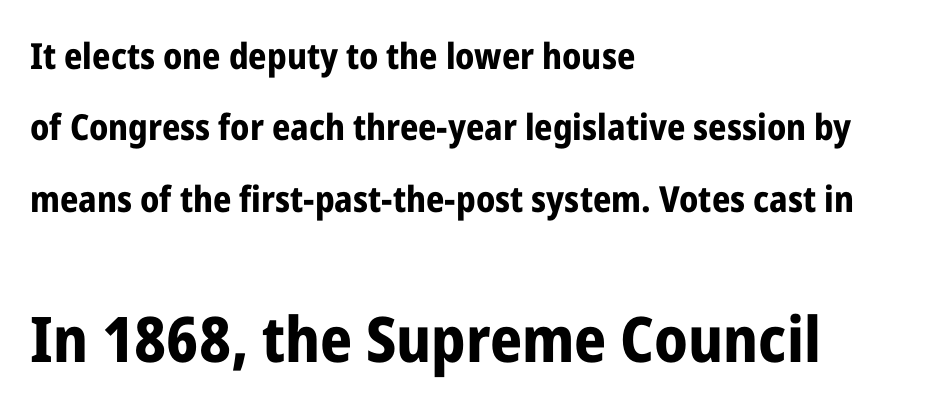
Q: Is the text bold? A: Yes.
Q: Is the text italic (slanted)? A: No, it is upright.
Q: Is the typeface a serif or a sans-serif typeface? A: Sans-serif.
Q: Is the text underlined? A: No.
Q: How is the paragraph aligned? A: Left-aligned.
Q: Is the spacing between letters normal or unusually wide? A: Normal.
Q: Is the spacing between lines tight, normal or loose? A: Loose.
Q: Which block of text is set in a larger size, the first (top) or the second (bottom)? A: The second (bottom) one.
Q: Width (condensed, normal, or wide)? A: Condensed.
Q: Stroke contrast? A: Low.
Q: x-height? A: Medium.
Q: Monospaced? A: No.
